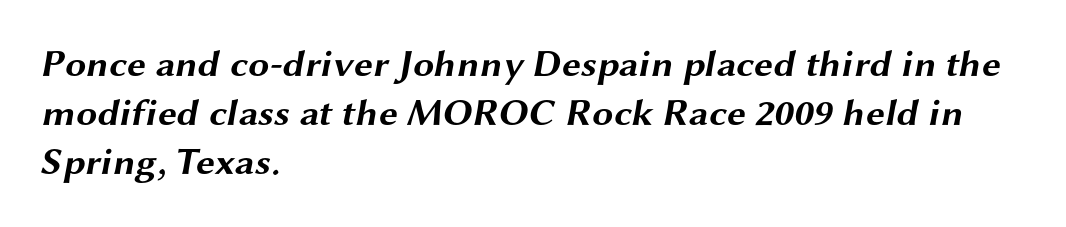
{"serif": "no", "bold": "yes", "weight": "bold", "width": "wide", "stroke_contrast": "medium", "x_height": "medium", "monospaced": "no", "underline": "no", "align": "left", "line_spacing": "normal", "line_spacing_ratio": 1.29, "letter_spacing": "normal", "letter_spacing_em": 0.0, "glyph_px": 38}
